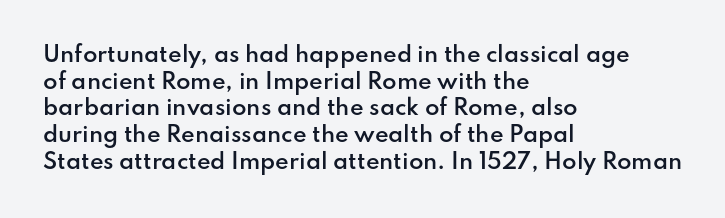
{"italic": "no", "bold": "semi", "underline": "no", "align": "left", "line_spacing": "normal", "line_spacing_ratio": 1.27, "letter_spacing": "normal", "letter_spacing_em": 0.0, "glyph_px": 21}
